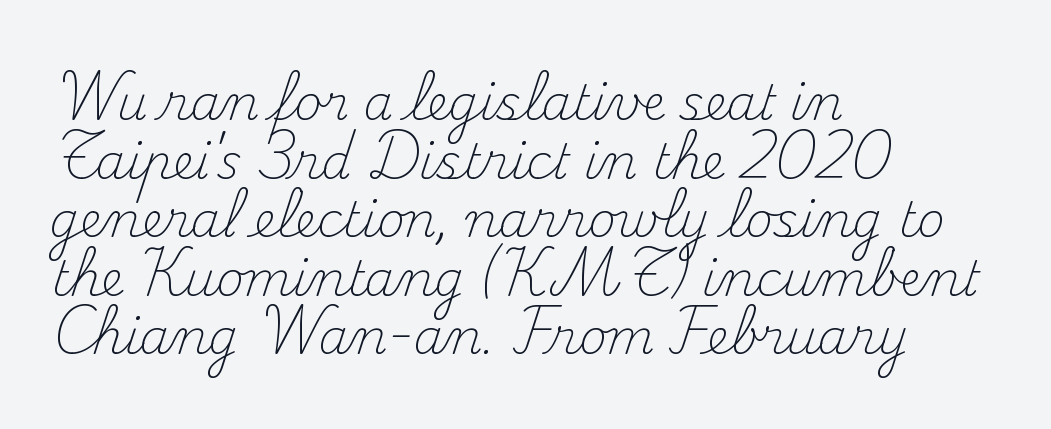
Left-aligned paragraph, ragged on the right. The rendering uses natural spacing where letterforms have individual widths. Descenders hang freely into open space.
